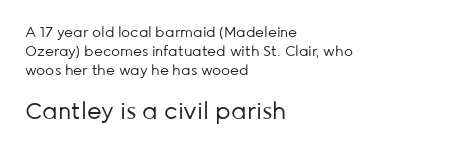
Here the second block reads like a headline and the first like body copy. If you drew a ruler down the left edge, every line would touch it. No chunkiness to these letters — they're not bold. Quick note: underline off. A typesetter would call this leading conventional body-copy spacing.
